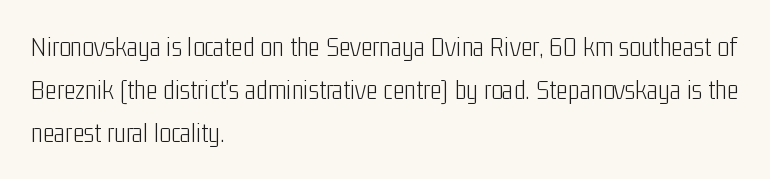
Does the leading feel generous? No, just average. This reads as an unemphasized weight, regular at the heaviest. You could not count columns in this text — the font is proportionally spaced. This is roman type, the default non-slanted kind.
